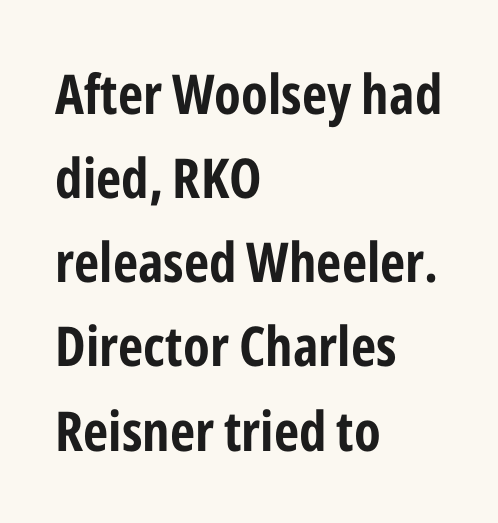
Vertically, the passage feels balanced, rows spaced as you'd expect. Each glyph is drawn with heavy, bold strokes. These lines are rendered in a variable-pitch font. The passage is arranged the way most books set body copy — flush left. The gaps between neighbouring characters are ordinary and unremarkable.
